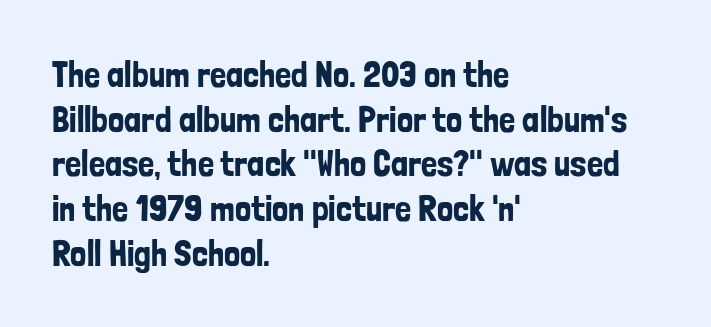
Q: Is the text italic (slanted)? A: No, it is upright.
Q: Is the typeface a serif or a sans-serif typeface? A: Sans-serif.
Q: Is the text underlined? A: No.
Q: How is the paragraph aligned? A: Left-aligned.
Q: Is the spacing between letters normal or unusually wide? A: Normal.
Q: Width (condensed, normal, or wide)? A: Condensed.
Q: Stroke contrast? A: Low.
Q: x-height? A: Medium.
Q: Monospaced? A: No.
